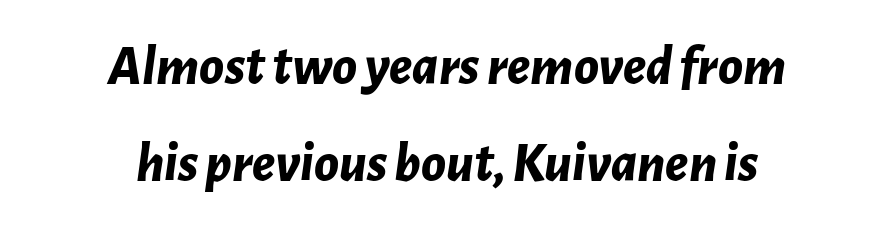
{"italic": "yes", "lean": "right", "slant_degrees": 7, "bold": "yes", "weight": "bold", "width": "normal", "stroke_contrast": "low", "x_height": "medium", "monospaced": "no", "underline": "no", "align": "center", "line_spacing_ratio": 1.73, "letter_spacing": "normal", "letter_spacing_em": 0.0, "glyph_px": 56}
